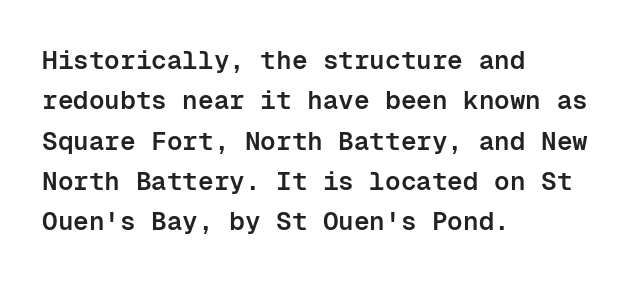
Posture: vertical. No word sits above an underline. Its strokes are somewhat broadened, the hallmark of semibold type. How are the letters spaced? Ordinarily, with no added tracking.
